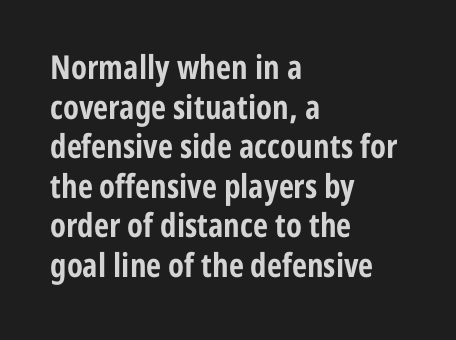
Q: Is the text bold? A: Yes.
Q: Is the text italic (slanted)? A: No, it is upright.
Q: Is the typeface a serif or a sans-serif typeface? A: Sans-serif.
Q: Is the text underlined? A: No.
Q: How is the paragraph aligned? A: Left-aligned.
Q: Is the spacing between letters normal or unusually wide? A: Normal.
Q: Width (condensed, normal, or wide)? A: Condensed.
Q: Stroke contrast? A: Low.
Q: x-height? A: Medium.
Q: Monospaced? A: No.
